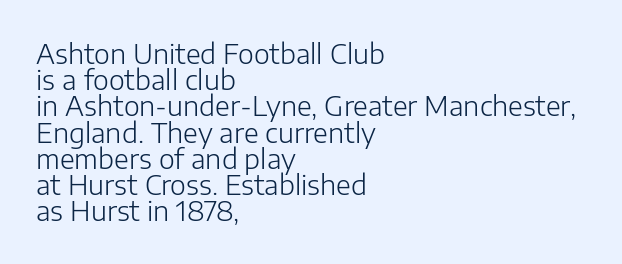
Q: Is the text bold? A: No.
Q: Is the text italic (slanted)? A: No, it is upright.
Q: Is the text underlined? A: No.
Q: How is the paragraph aligned? A: Left-aligned.
Q: Is the spacing between letters normal or unusually wide? A: Normal.
Q: Is the spacing between lines tight, normal or loose? A: Tight.
